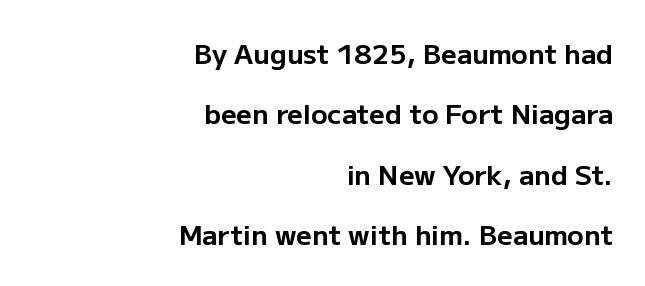
Q: Is the text bold? A: Yes.
Q: Is the text italic (slanted)? A: No, it is upright.
Q: Is the text underlined? A: No.
Q: How is the paragraph aligned? A: Right-aligned.
Q: Is the spacing between letters normal or unusually wide? A: Normal.
Q: Is the spacing between lines tight, normal or loose? A: Loose.
